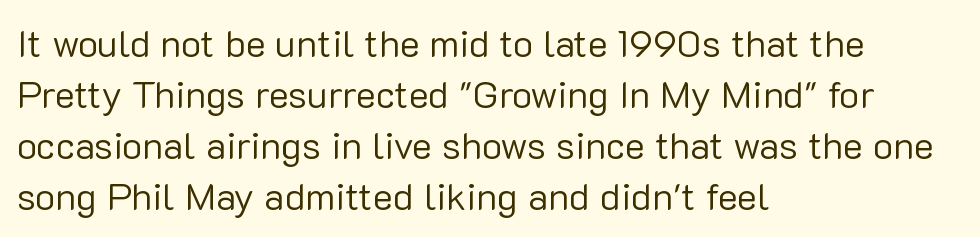
{"serif": "no", "italic": "no", "bold": "no", "weight": "regular", "width": "normal", "stroke_contrast": "low", "x_height": "medium", "monospaced": "no", "underline": "no", "align": "left", "line_spacing": "normal", "line_spacing_ratio": 1.34, "letter_spacing": "normal", "letter_spacing_em": 0.0, "glyph_px": 38}
